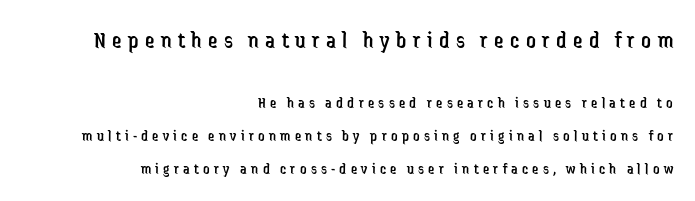
{"italic": "no", "bold": "no", "underline": "no", "align": "right", "line_spacing": "loose", "line_spacing_ratio": 2.06, "letter_spacing": "wide", "letter_spacing_em": 0.26, "larger_block": "first", "size_ratio": 1.5, "glyph_px": 24}
